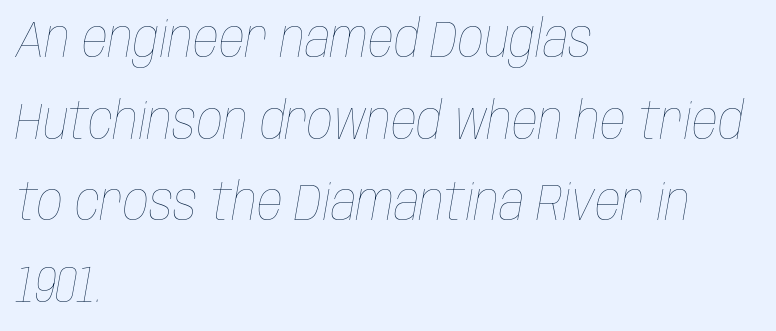
The image shows 51 px thin, condensed type, italic (leaning right); set left-aligned, normal line spacing (1.6x), normal letter spacing, not underlined; low stroke contrast and a large x-height.
